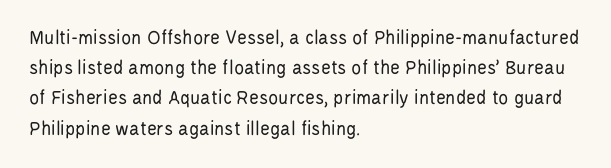
Q: Is the text bold? A: No.
Q: Is the text italic (slanted)? A: No, it is upright.
Q: Is the text underlined? A: No.
Q: How is the paragraph aligned? A: Left-aligned.
Q: Is the spacing between letters normal or unusually wide? A: Normal.
Q: Is the spacing between lines tight, normal or loose? A: Normal.
